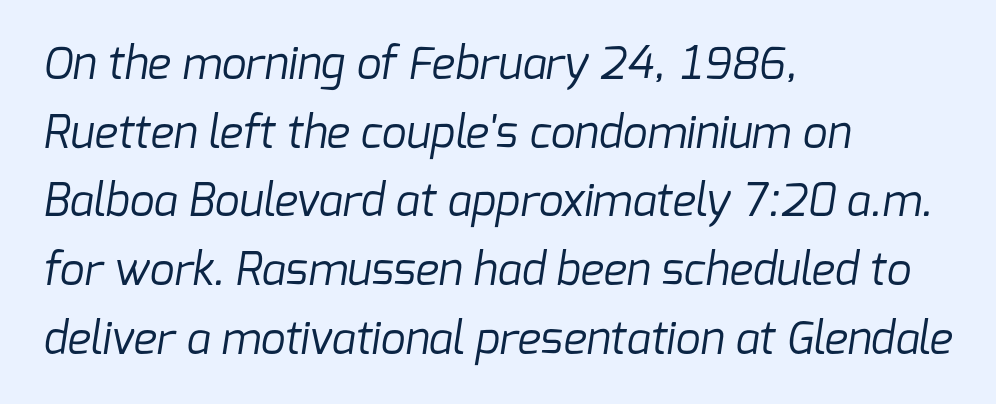
{"serif": "no", "bold": "no", "weight": "regular", "width": "normal", "stroke_contrast": "low", "x_height": "medium", "monospaced": "no", "underline": "no", "align": "left", "line_spacing": "normal", "line_spacing_ratio": 1.56, "letter_spacing": "normal", "letter_spacing_em": 0.0, "glyph_px": 44}
